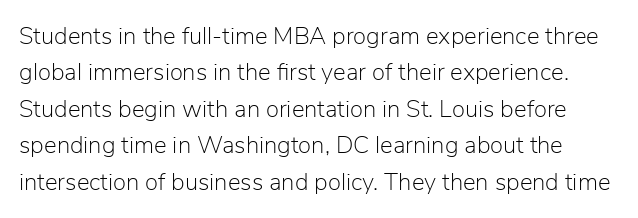
The image shows 24 px text type, upright; set normal line spacing (1.52x), normal letter spacing, not underlined.
